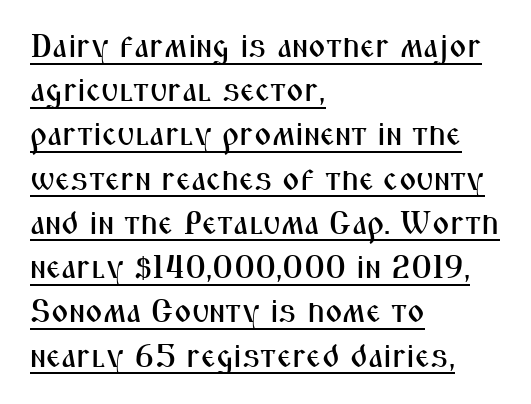
The image shows 33 px condensed sans-serif type, upright; set left-aligned, normal line spacing (1.34x), normal letter spacing, underlined; medium stroke contrast and a medium x-height.
